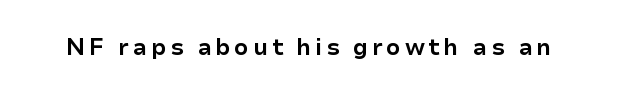
Q: Is the text bold? A: Yes.
Q: Is the text italic (slanted)? A: No, it is upright.
Q: Is the text underlined? A: No.
